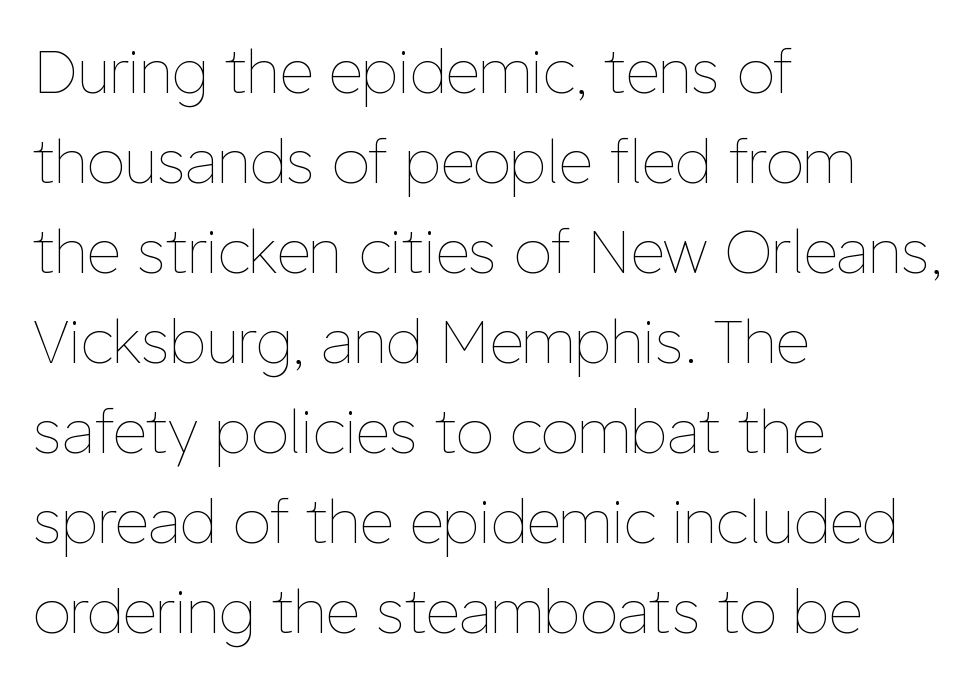
Q: Is the text bold? A: No.
Q: Is the text italic (slanted)? A: No, it is upright.
Q: Is the text underlined? A: No.
Q: How is the paragraph aligned? A: Left-aligned.
Q: Is the spacing between letters normal or unusually wide? A: Normal.
Q: Is the spacing between lines tight, normal or loose? A: Normal.
Q: Width (condensed, normal, or wide)? A: Normal.
Q: Stroke contrast? A: Low.
Q: x-height? A: Medium.
Q: Monospaced? A: No.
